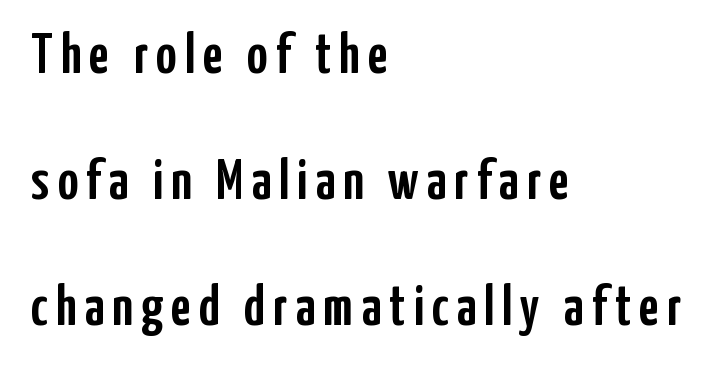
The designer dialed line spacing up above the default. Are there feet on the stems? There aren't — it's a sans. Lines of text with bare space underneath. Short and long lines alike share a common starting point at left.
